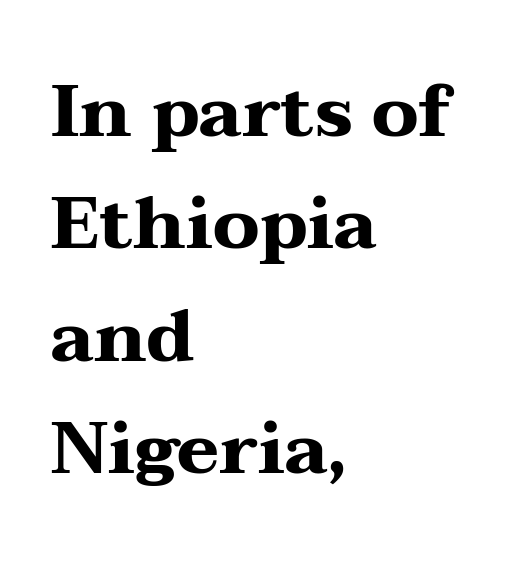
Q: Is the text bold? A: Yes.
Q: Is the text italic (slanted)? A: No, it is upright.
Q: Is the typeface a serif or a sans-serif typeface? A: Serif.
Q: Is the text underlined? A: No.
Q: How is the paragraph aligned? A: Left-aligned.
Q: Is the spacing between letters normal or unusually wide? A: Normal.
Q: Is the spacing between lines tight, normal or loose? A: Normal.
Q: Width (condensed, normal, or wide)? A: Wide.
Q: Stroke contrast? A: Medium.
Q: x-height? A: Medium.
Q: Monospaced? A: No.
